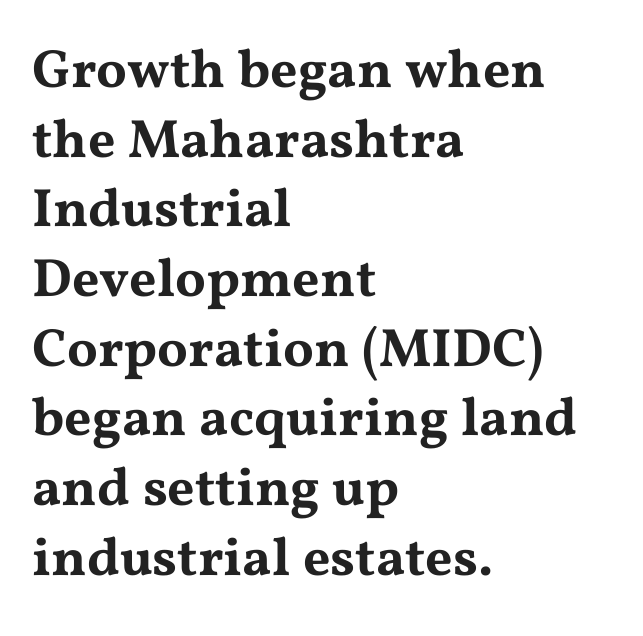
A typesetter would call this proportional, since set widths differ per character. Style check: upright. Serif or sans? Serif — the stroke terminals have little feet. Glyph-to-glyph distance matches everyday printed text. Bare-footed words on every line. Line starts are locked; line ends wander.
